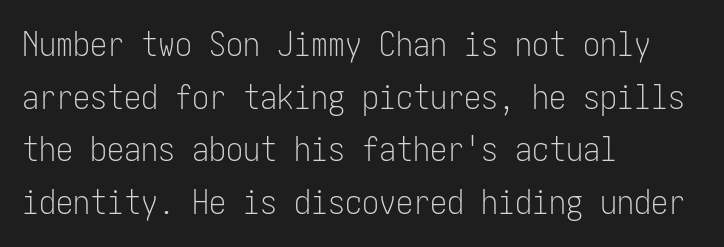
{"serif": "no", "italic": "no", "bold": "no", "weight": "light", "width": "condensed", "stroke_contrast": "low", "x_height": "medium", "underline": "no", "align": "left", "line_spacing": "normal", "line_spacing_ratio": 1.55, "letter_spacing": "normal", "letter_spacing_em": 0.0, "glyph_px": 34}
